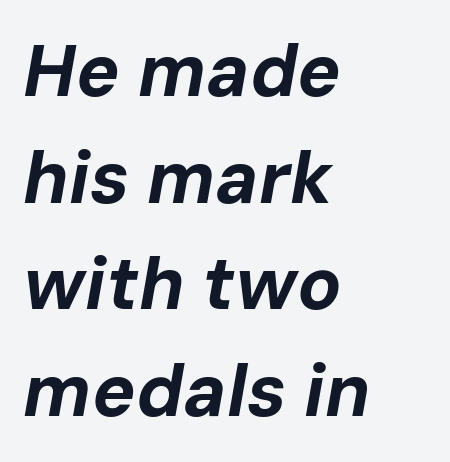
Q: Is the text bold? A: Yes.
Q: Is the text italic (slanted)? A: Yes, it leans right by about 10 degrees.
Q: Is the text underlined? A: No.
Q: How is the paragraph aligned? A: Left-aligned.
Q: Is the spacing between letters normal or unusually wide? A: Normal.
Q: Is the spacing between lines tight, normal or loose? A: Normal.
Q: Width (condensed, normal, or wide)? A: Normal.
Q: Stroke contrast? A: Low.
Q: x-height? A: Medium.
Q: Monospaced? A: No.
